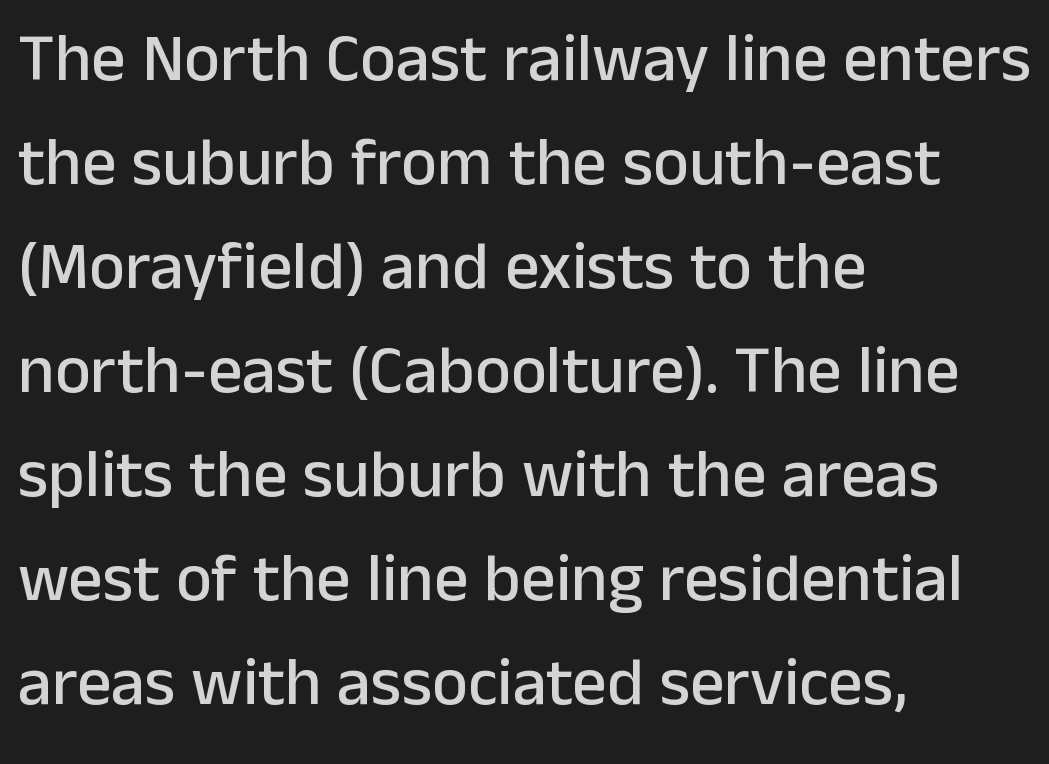
The image shows 68 px sans-serif type, upright; set left-aligned, normal line spacing (1.53x), normal letter spacing, not underlined; low stroke contrast and a medium x-height.
